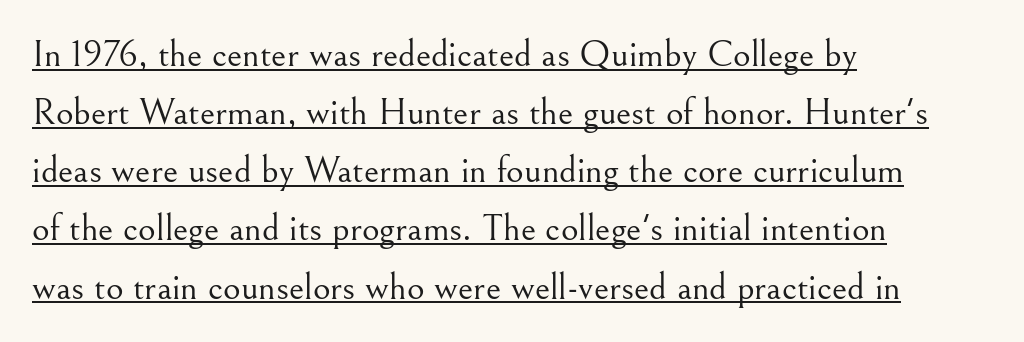
{"serif": "yes", "italic": "no", "bold": "no", "weight": "light", "width": "normal", "stroke_contrast": "medium", "x_height": "small", "monospaced": "no", "underline": "yes", "align": "left", "line_spacing": "normal", "line_spacing_ratio": 1.53, "letter_spacing": "normal", "letter_spacing_em": 0.0, "glyph_px": 38}
